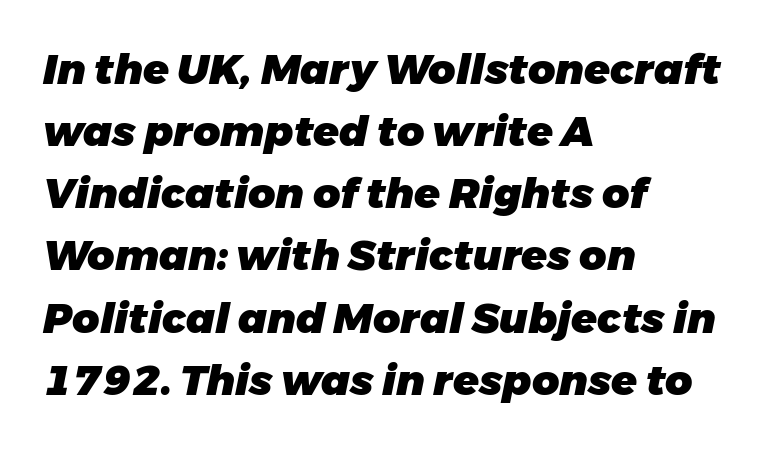
The gaps between neighbouring characters are ordinary and unremarkable. No word sits above an underline. Summary of vertical rhythm: regular, with standard interline spacing. A typesetter would mark this as italic.
